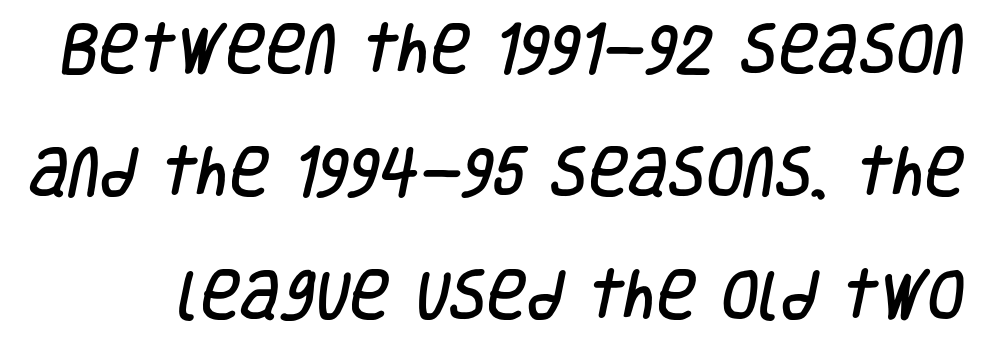
Q: Is the typeface a serif or a sans-serif typeface? A: Sans-serif.
Q: Is the text underlined? A: No.
Q: Is the spacing between letters normal or unusually wide? A: Normal.
Q: Is the spacing between lines tight, normal or loose? A: Loose.
Q: Width (condensed, normal, or wide)? A: Condensed.
Q: Stroke contrast? A: Low.
Q: x-height? A: Large.
Q: Monospaced? A: No.
